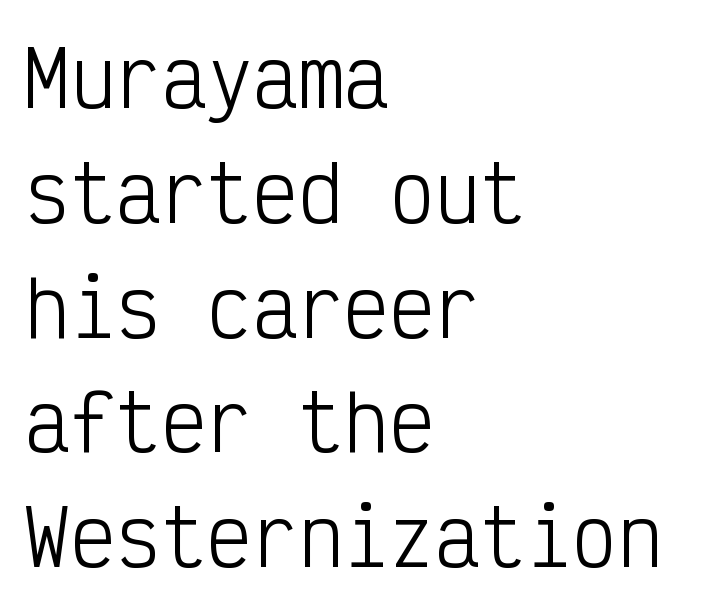
The image shows 76 px light, condensed sans-serif type, upright, monospaced; set left-aligned, normal line spacing (1.51x), normal letter spacing, not underlined; low stroke contrast and a medium x-height.
